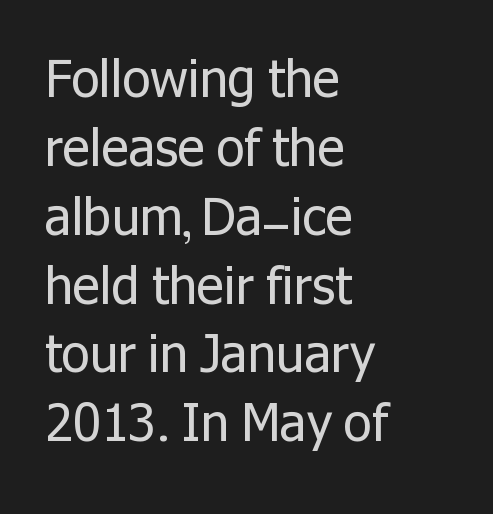
The image shows 51 px regular-weight sans-serif type, upright; set left-aligned, normal line spacing (1.35x), normal letter spacing, not underlined; low stroke contrast and a medium x-height.
